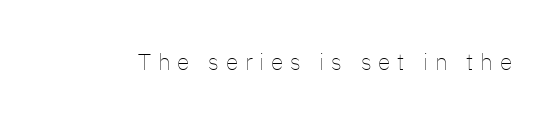
Q: Is the text bold? A: No.
Q: Is the text italic (slanted)? A: No, it is upright.
Q: Is the text underlined? A: No.
Q: Is the spacing between letters normal or unusually wide? A: Unusually wide.
